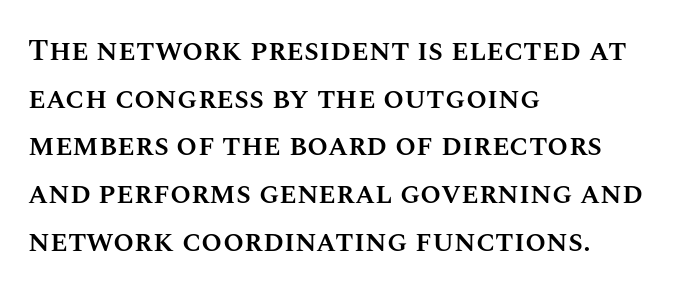
{"italic": "no", "bold": "semi", "weight": "semibold", "width": "normal", "stroke_contrast": "medium", "x_height": "large", "monospaced": "no", "underline": "no", "align": "left", "line_spacing": "normal", "line_spacing_ratio": 1.59, "letter_spacing": "normal", "letter_spacing_em": 0.0, "glyph_px": 30}
